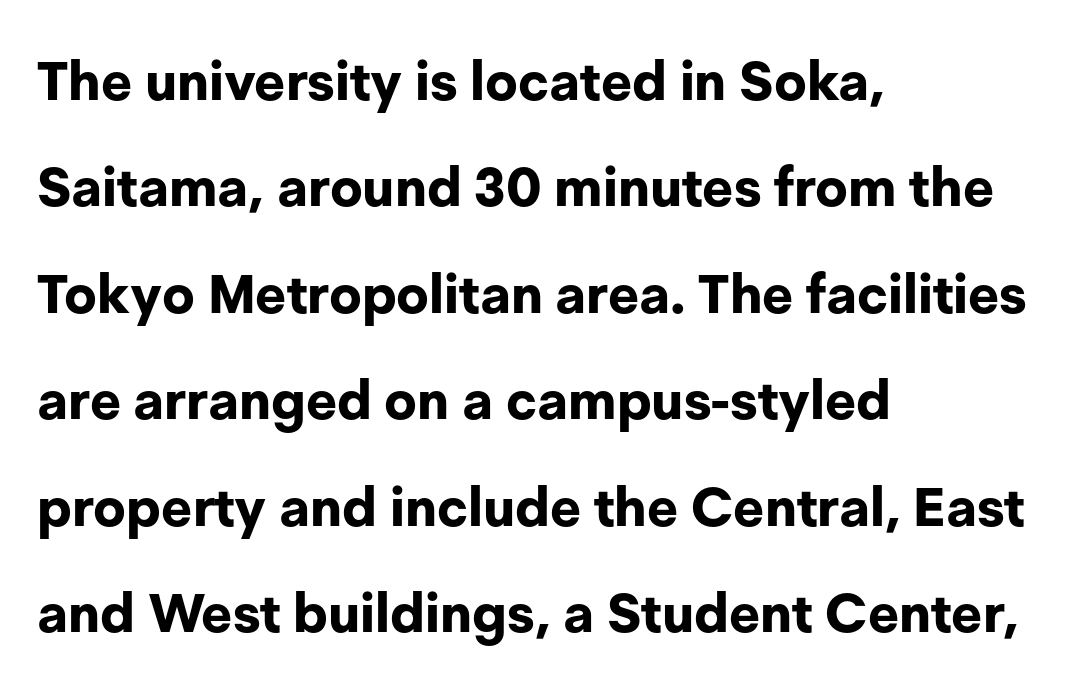
{"serif": "no", "italic": "no", "bold": "yes", "weight": "bold", "width": "normal", "stroke_contrast": "low", "x_height": "medium", "monospaced": "no", "underline": "no", "align": "left", "line_spacing": "loose", "line_spacing_ratio": 1.97, "letter_spacing": "normal", "letter_spacing_em": 0.0, "glyph_px": 54}
